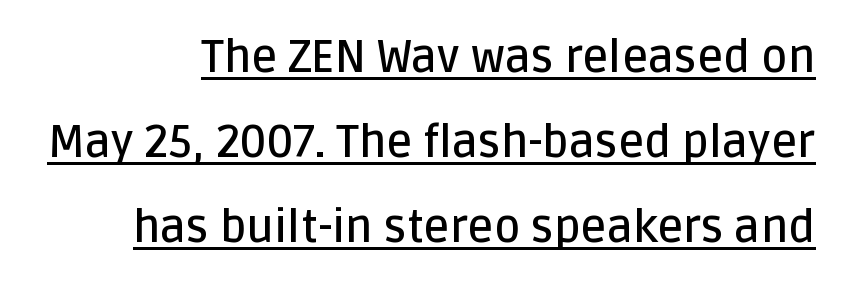
The image shows 45 px semibold sans-serif type, upright; set right-aligned, line spacing 1.89x, normal letter spacing, underlined; low stroke contrast and a large x-height.
